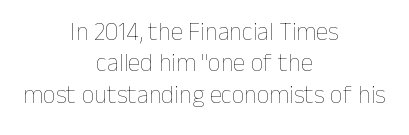
A roman cut, with each character standing at attention. Horizontal bands of white between lines are of average thickness. Underline: absent. The letterforms sit at book weight or below.
